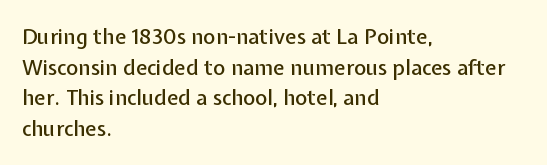
The image shows 21 px text type, upright; set left-aligned, normal line spacing (1.46x), normal letter spacing, not underlined.
